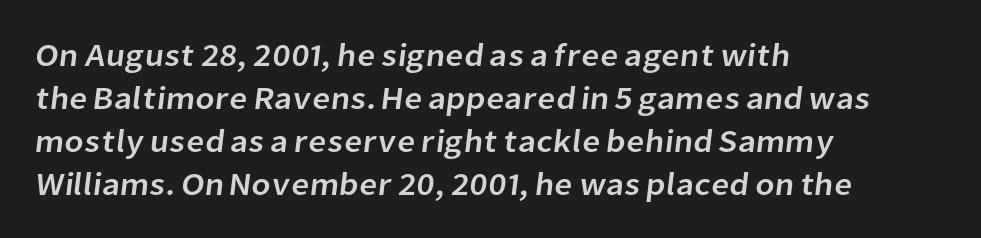
The image shows 32 px sans-serif type; set left-aligned, normal line spacing (1.34x), normal letter spacing, not underlined; low stroke contrast and a medium x-height.
